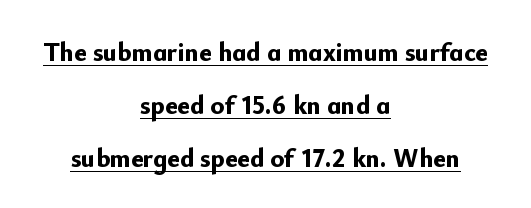
Reading down the block, each line starts at a different indent, mirrored at its end. The letters stand straight up with perfectly vertical stems. The sample's only ornament is a line tracing under the words. Honestly, the rows look like they've been pulled way apart. Tracking value appears to be zero — textbook default spacing.
